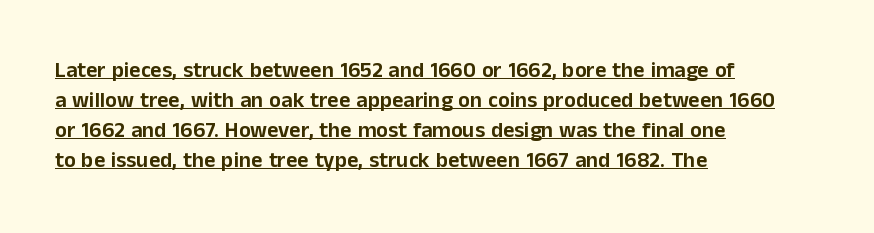
The image shows 22 px text type, upright; set left-aligned, normal line spacing (1.37x), normal letter spacing, underlined.
